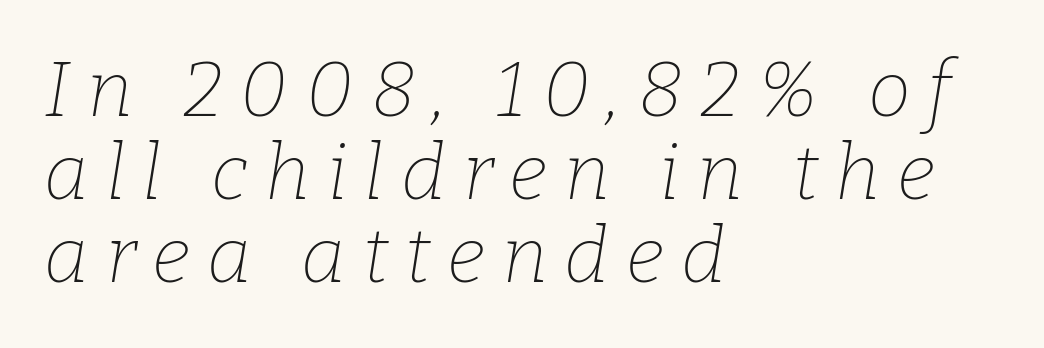
{"serif": "yes", "italic": "yes", "lean": "right", "slant_degrees": 9, "bold": "no", "weight": "thin", "width": "normal", "stroke_contrast": "low", "x_height": "medium", "monospaced": "no", "underline": "no", "align": "left", "line_spacing": "tight", "line_spacing_ratio": 1.08, "letter_spacing": "wide", "letter_spacing_em": 0.22, "glyph_px": 77}
